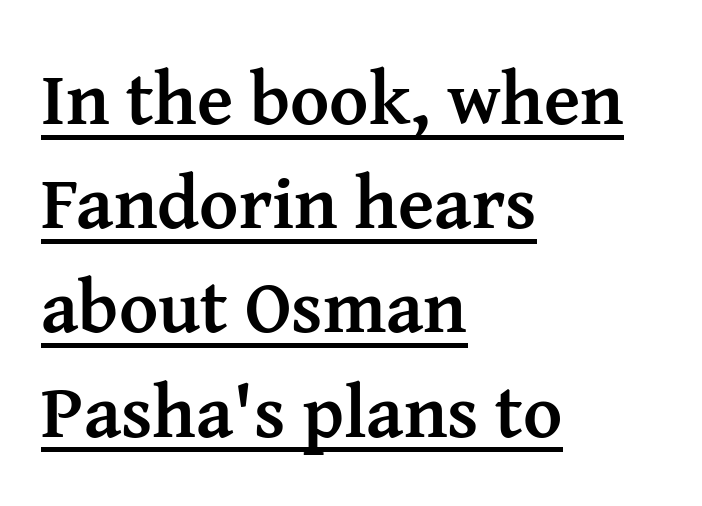
Q: Is the text bold? A: Yes.
Q: Is the text italic (slanted)? A: No, it is upright.
Q: Is the typeface a serif or a sans-serif typeface? A: Serif.
Q: Is the text underlined? A: Yes.
Q: How is the paragraph aligned? A: Left-aligned.
Q: Is the spacing between letters normal or unusually wide? A: Normal.
Q: Is the spacing between lines tight, normal or loose? A: Normal.
Q: Width (condensed, normal, or wide)? A: Normal.
Q: Stroke contrast? A: Medium.
Q: x-height? A: Medium.
Q: Monospaced? A: No.
